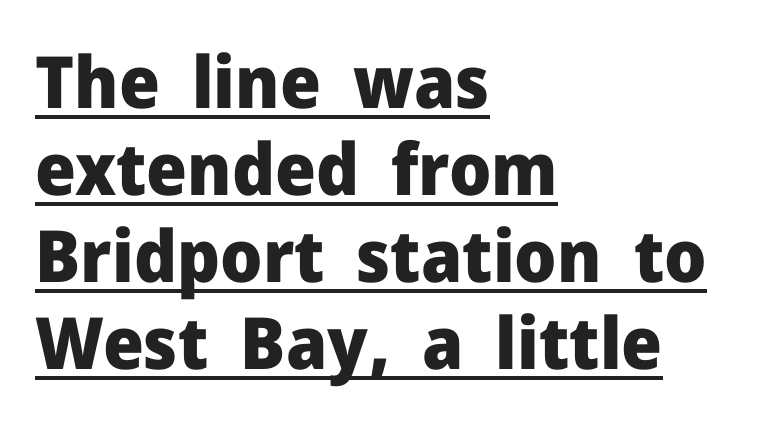
Each letter keeps its own natural width here, so spacing adapts to shape. The passage shown is emphatically bold. The type sits square on the baseline with zero lean. A baseline rule has been typeset under these characters. A sans-serif font was chosen for this passage. The lines in this sample share a left origin and differ only in where they stop.
